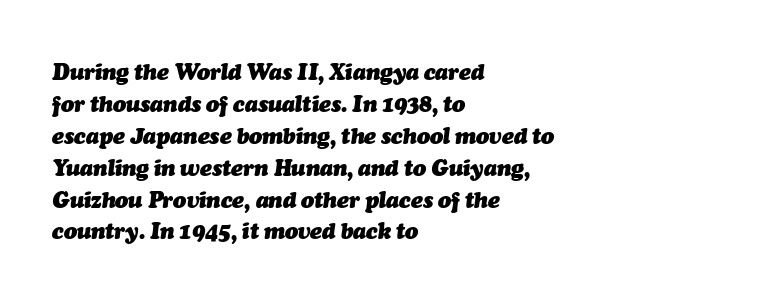
{"italic": "yes", "lean": "right", "slant_degrees": 7, "bold": "yes", "underline": "no", "align": "left", "line_spacing": "normal", "line_spacing_ratio": 1.45, "letter_spacing": "normal", "letter_spacing_em": 0.0, "glyph_px": 22}
